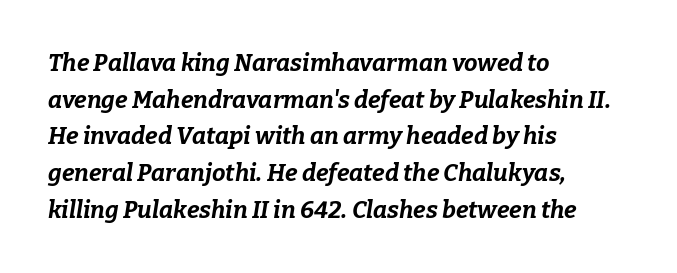
The image shows 24 px bold type, italic (leaning right); set left-aligned, normal line spacing (1.53x), normal letter spacing, not underlined.
